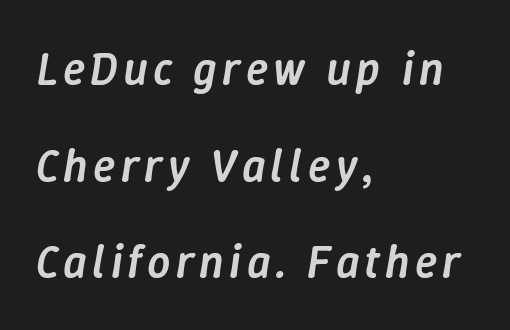
The image shows 46 px semibold type, italic (leaning right); set left-aligned, loose line spacing (2.1x), not underlined; low stroke contrast and a medium x-height.
